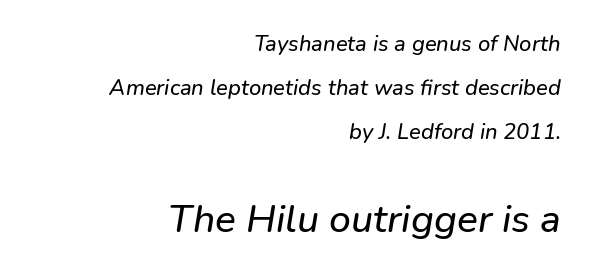
A typesetter would call this leading open, well beyond the default. You could not count columns in this text — the font is proportionally spaced. Honestly, there is no underline to notice here at all. Bigger letters appear in the bottom chunk; the top chunk is reduced. The rendering keeps characters at their native spacing.
